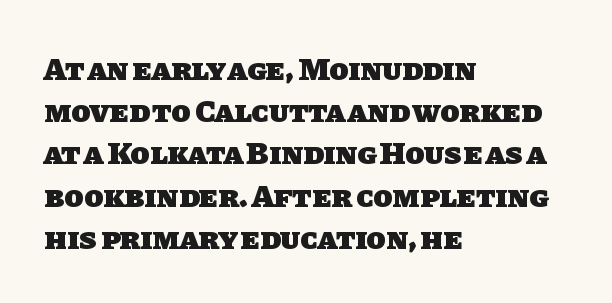
Q: Is the text bold? A: Yes.
Q: Is the typeface a serif or a sans-serif typeface? A: Sans-serif.
Q: Is the text underlined? A: No.
Q: How is the paragraph aligned? A: Left-aligned.
Q: Is the spacing between letters normal or unusually wide? A: Normal.
Q: Is the spacing between lines tight, normal or loose? A: Normal.
Q: Width (condensed, normal, or wide)? A: Normal.
Q: Stroke contrast? A: Low.
Q: x-height? A: Large.
Q: Monospaced? A: No.
